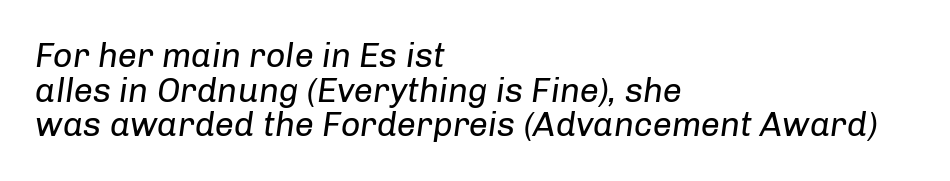
The lines are quadded left. The lines are packed closely together with very little leading. The letters advance in unequal steps, a hallmark of proportional type. In terms of letterspacing, this is plain default setting. Vertical stems look standard width or narrower in stroke.
